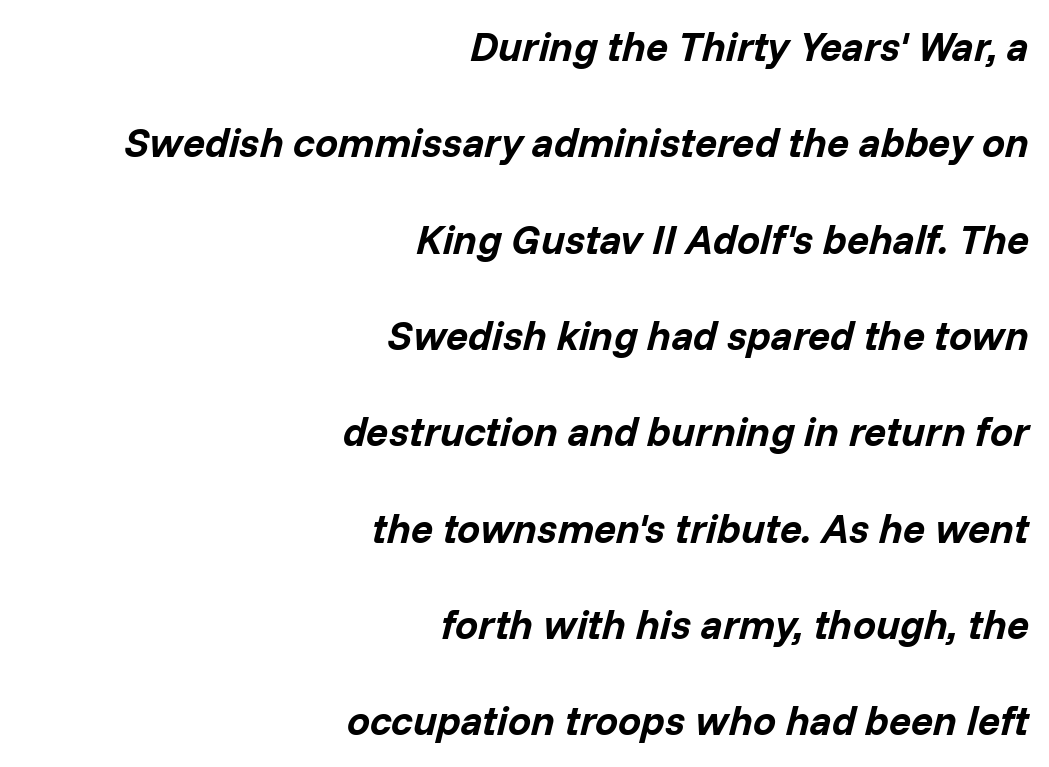
Q: Is the text bold? A: Yes.
Q: Is the text italic (slanted)? A: Yes, it leans right by about 14 degrees.
Q: Is the text underlined? A: No.
Q: How is the paragraph aligned? A: Right-aligned.
Q: Is the spacing between letters normal or unusually wide? A: Normal.
Q: Is the spacing between lines tight, normal or loose? A: Loose.
Q: Width (condensed, normal, or wide)? A: Normal.
Q: Stroke contrast? A: Low.
Q: x-height? A: Medium.
Q: Monospaced? A: No.
